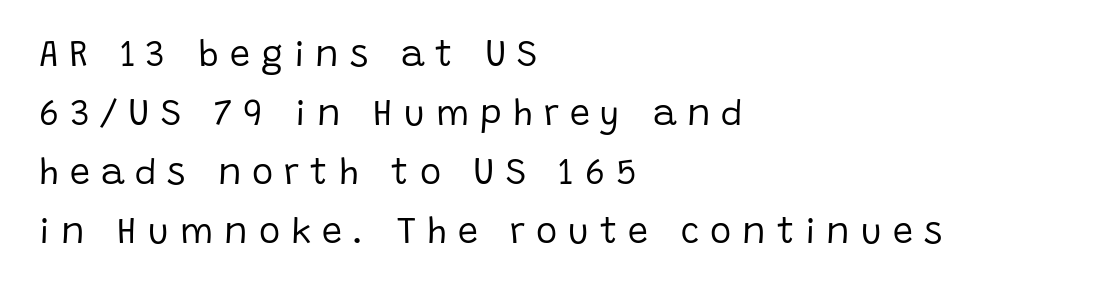
This sample keeps an unexceptional amount of space between lines. Character widths vary here, with narrow letters taking less room than wide ones. Rule under the text: the space is simply empty. A light-to-regular cut is what we see here. The lettering stays uniformly vertical, giving the passage a roman look.
